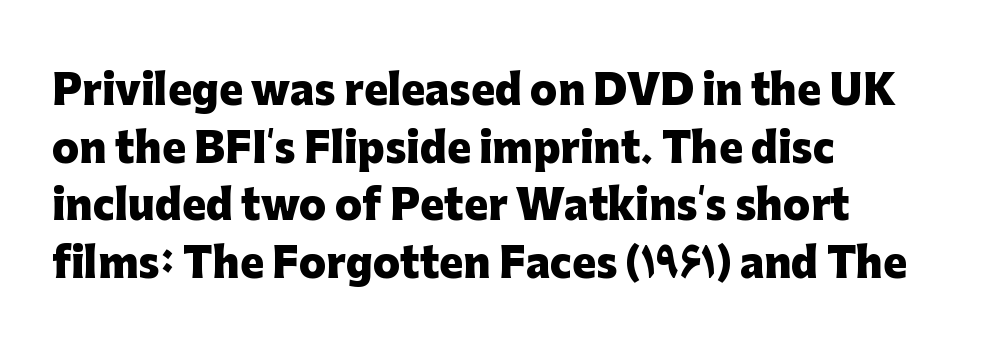
Do the characters align in a grid? No, the font is proportional. Left-aligned paragraph, ragged on the right. Tall strokes in this sample are plumb rather than angled. Any mark beneath the type? The region is blank. The designer left line spacing at the default. Check where the strokes stop: nothing finishes them off — pure sans.
